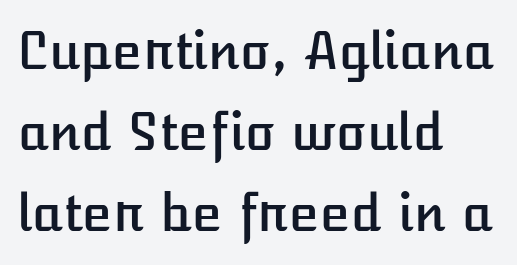
{"italic": "no", "width": "normal", "stroke_contrast": "low", "x_height": "medium", "monospaced": "no", "underline": "no", "align": "left", "line_spacing": "normal", "line_spacing_ratio": 1.62, "letter_spacing": "normal", "letter_spacing_em": 0.0, "glyph_px": 50}
